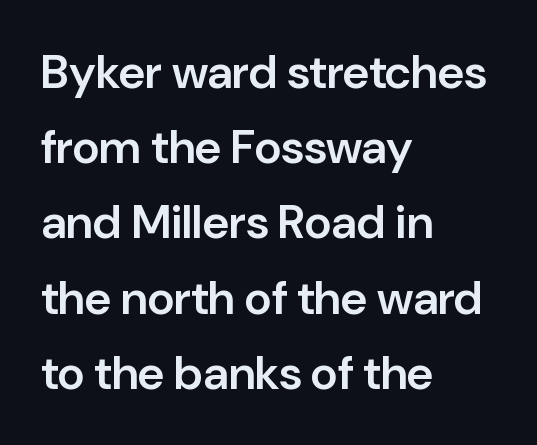
The image shows 47 px semibold sans-serif type, upright; set left-aligned, normal line spacing (1.6x), normal letter spacing, not underlined; low stroke contrast and a medium x-height.
